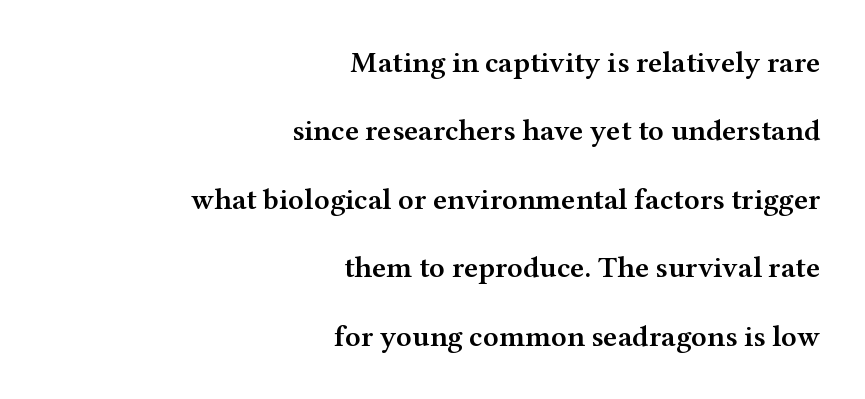
{"serif": "yes", "italic": "no", "bold": "semi", "weight": "semibold", "width": "wide", "stroke_contrast": "medium", "x_height": "medium", "monospaced": "no", "underline": "no", "align": "right", "line_spacing": "loose", "line_spacing_ratio": 2.28, "letter_spacing": "normal", "letter_spacing_em": 0.0, "glyph_px": 30}
